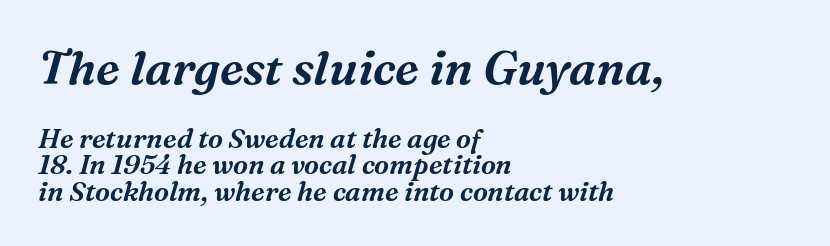
Q: Is the text italic (slanted)? A: Yes, it leans right by about 16 degrees.
Q: Is the typeface a serif or a sans-serif typeface? A: Serif.
Q: Is the text underlined? A: No.
Q: How is the paragraph aligned? A: Left-aligned.
Q: Is the spacing between letters normal or unusually wide? A: Normal.
Q: Is the spacing between lines tight, normal or loose? A: Tight.
Q: Which block of text is set in a larger size, the first (top) or the second (bottom)? A: The first (top) one.
Q: Width (condensed, normal, or wide)? A: Normal.
Q: Stroke contrast? A: Medium.
Q: x-height? A: Medium.
Q: Monospaced? A: No.
